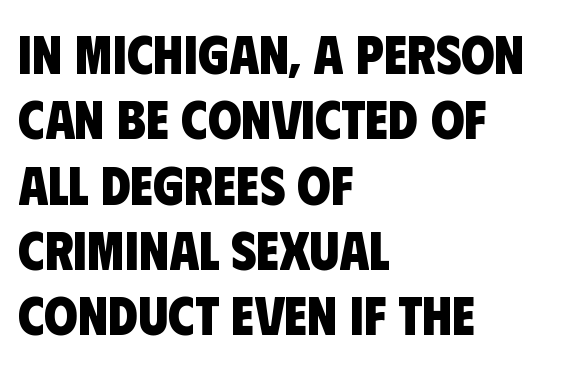
Q: Is the text bold? A: Yes.
Q: Is the typeface a serif or a sans-serif typeface? A: Sans-serif.
Q: Is the text underlined? A: No.
Q: How is the paragraph aligned? A: Left-aligned.
Q: Is the spacing between letters normal or unusually wide? A: Normal.
Q: Width (condensed, normal, or wide)? A: Condensed.
Q: Stroke contrast? A: Low.
Q: x-height? A: Large.
Q: Monospaced? A: No.
